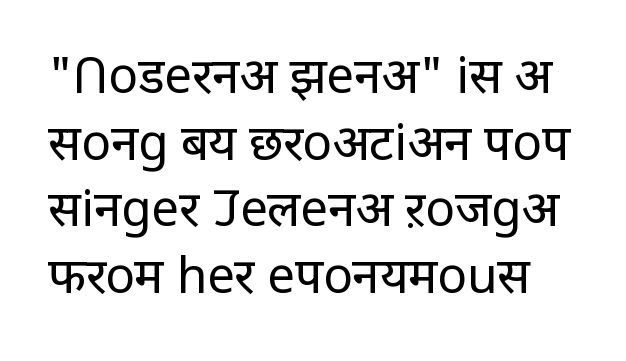
{"serif": "no", "italic": "no", "bold": "no", "weight": "regular", "width": "normal", "stroke_contrast": "low", "x_height": "large", "monospaced": "no", "underline": "no", "line_spacing": "normal", "line_spacing_ratio": 1.36, "letter_spacing": "normal", "letter_spacing_em": 0.0, "glyph_px": 49}
